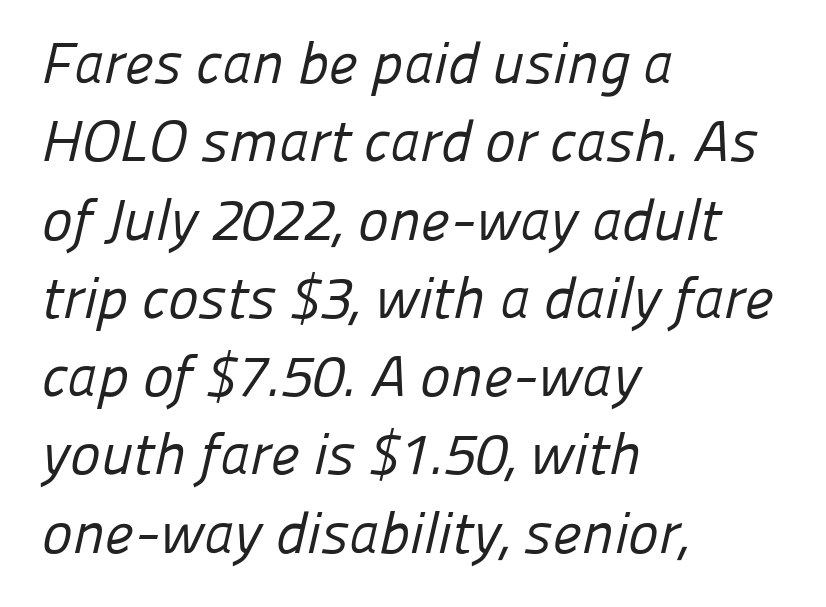
This sample uses plain, unmodified letter spacing. The space beneath each line is pristine and unruled. What's the leading like? Ordinary, nothing unusual. This sample has the flowing, uneven cadence of proportional lettering. Nothing heavy about these letters — not bold at all.
